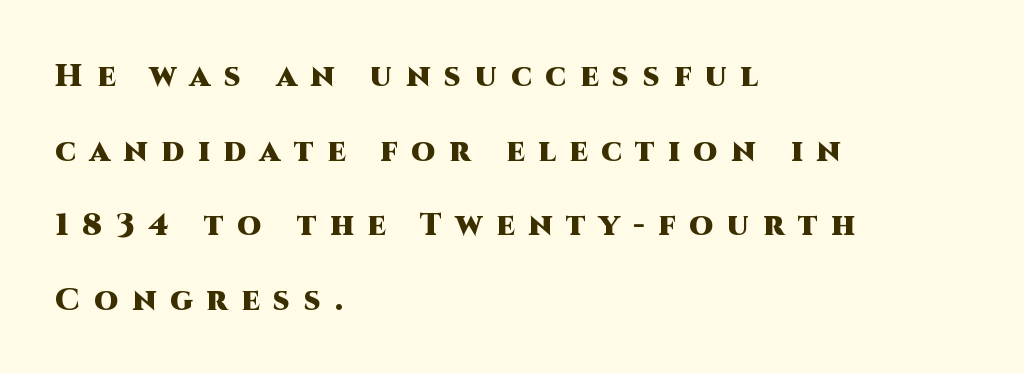
The image shows 31 px heavy sans-serif type, upright; set left-aligned, loose line spacing (2.41x), unusually wide letter spacing (+0.45 em), not underlined; high stroke contrast and a large x-height.
